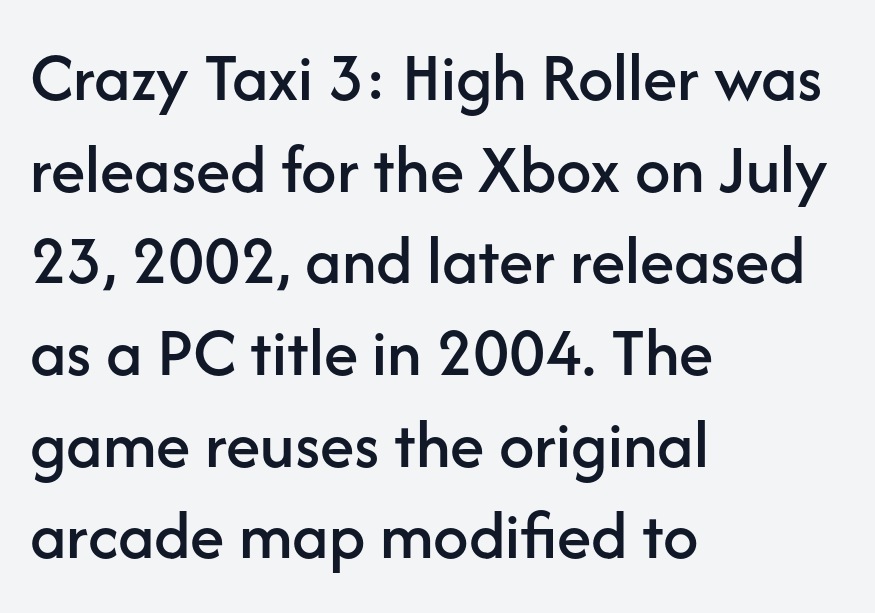
{"serif": "no", "italic": "no", "width": "normal", "stroke_contrast": "low", "x_height": "medium", "monospaced": "no", "underline": "no", "align": "left", "line_spacing": "normal", "line_spacing_ratio": 1.31, "letter_spacing": "normal", "letter_spacing_em": 0.0, "glyph_px": 70}
